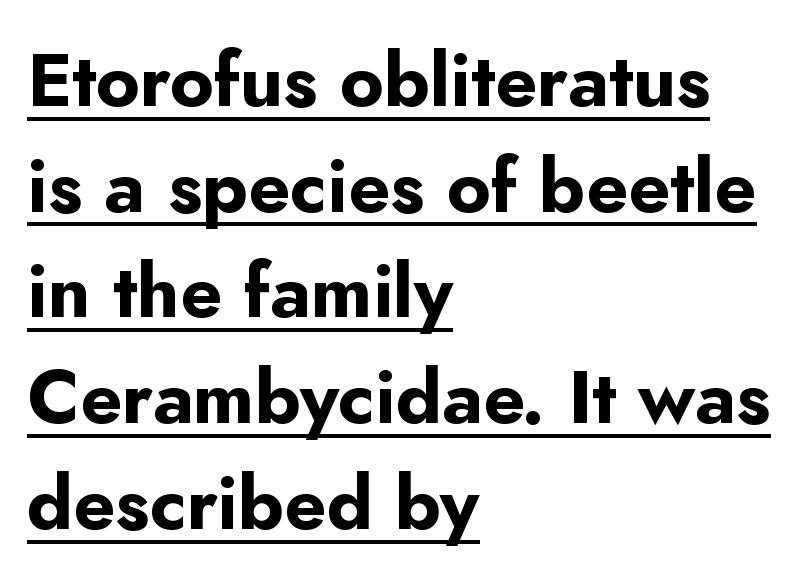
Q: Is the text bold? A: Yes.
Q: Is the text italic (slanted)? A: No, it is upright.
Q: Is the typeface a serif or a sans-serif typeface? A: Sans-serif.
Q: Is the text underlined? A: Yes.
Q: How is the paragraph aligned? A: Left-aligned.
Q: Is the spacing between letters normal or unusually wide? A: Normal.
Q: Is the spacing between lines tight, normal or loose? A: Normal.
Q: Width (condensed, normal, or wide)? A: Normal.
Q: Stroke contrast? A: Low.
Q: x-height? A: Small.
Q: Monospaced? A: No.
